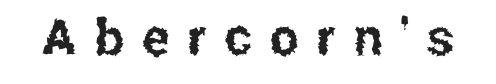
{"serif": "no", "italic": "no", "width": "condensed", "stroke_contrast": "low", "x_height": "medium", "monospaced": "no", "underline": "no", "letter_spacing": "wide", "letter_spacing_em": 0.36, "glyph_px": 51}
